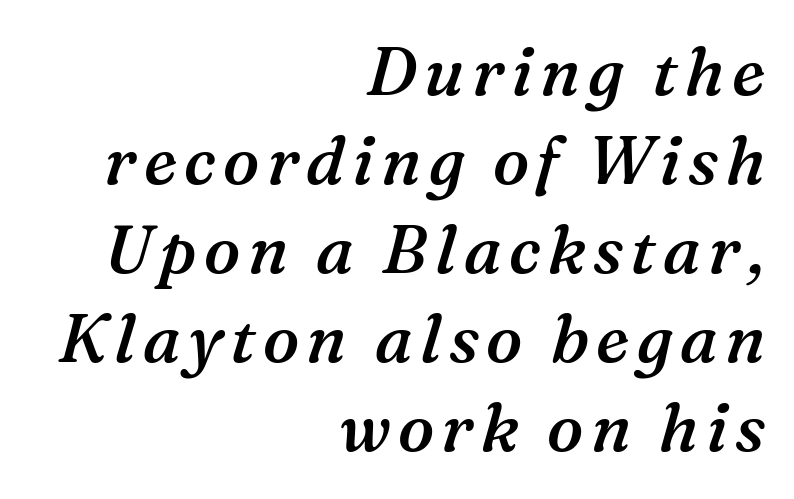
{"serif": "yes", "italic": "yes", "lean": "right", "slant_degrees": 16, "bold": "semi", "weight": "semibold", "width": "normal", "stroke_contrast": "medium", "x_height": "medium", "monospaced": "no", "underline": "no", "align": "right", "line_spacing": "normal", "line_spacing_ratio": 1.33, "glyph_px": 67}
